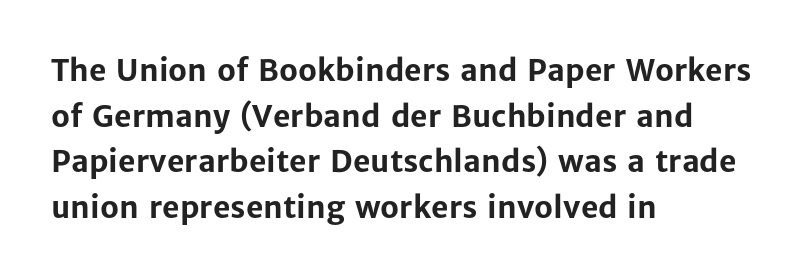
{"serif": "no", "italic": "no", "bold": "yes", "weight": "bold", "width": "normal", "stroke_contrast": "low", "x_height": "medium", "monospaced": "no", "underline": "no", "align": "left", "line_spacing": "normal", "line_spacing_ratio": 1.52, "letter_spacing": "normal", "letter_spacing_em": 0.0, "glyph_px": 30}
